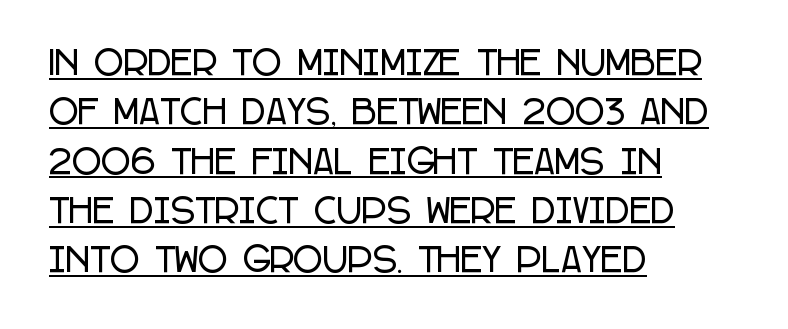
{"serif": "no", "italic": "no", "width": "condensed", "stroke_contrast": "low", "x_height": "large", "monospaced": "no", "underline": "yes", "align": "left", "line_spacing": "normal", "line_spacing_ratio": 1.54, "letter_spacing": "normal", "letter_spacing_em": 0.0, "glyph_px": 32}
